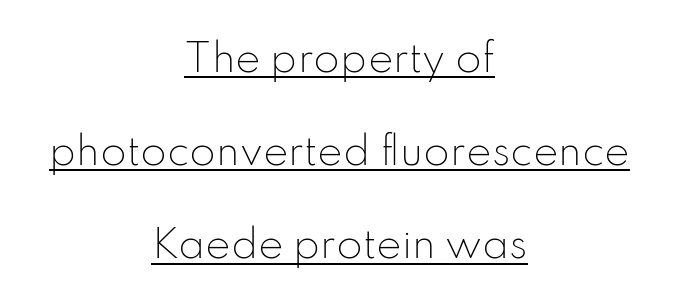
{"serif": "no", "italic": "no", "bold": "no", "weight": "light", "width": "normal", "stroke_contrast": "low", "x_height": "small", "monospaced": "no", "underline": "yes", "align": "center", "line_spacing": "loose", "line_spacing_ratio": 2.45, "letter_spacing": "normal", "letter_spacing_em": 0.0, "glyph_px": 38}
